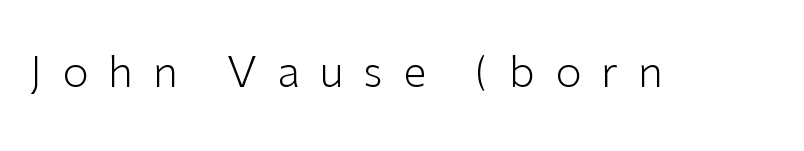
Type without underlining. Italic: no, the glyphs are upright roman. Tracking value appears strongly positive — letters spread wide. The designer went with a sans here, leaving each stem footless.
